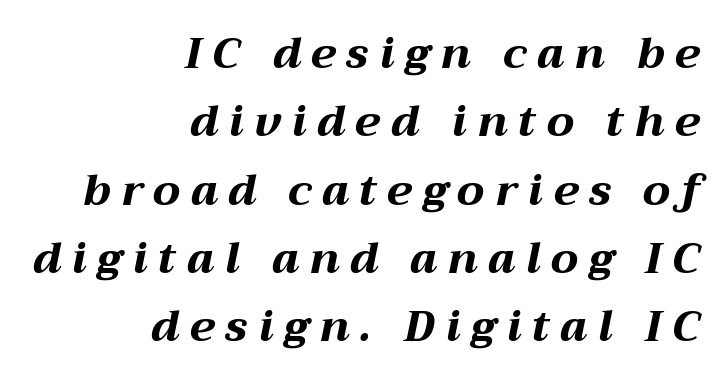
{"italic": "yes", "lean": "right", "slant_degrees": 12, "bold": "yes", "weight": "bold", "width": "wide", "stroke_contrast": "medium", "x_height": "medium", "monospaced": "no", "underline": "no", "align": "right", "line_spacing": "normal", "line_spacing_ratio": 1.59, "letter_spacing": "wide", "letter_spacing_em": 0.25, "glyph_px": 43}
